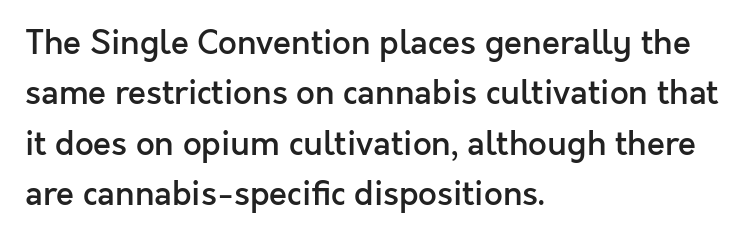
The image shows 33 px semibold sans-serif type, upright; set left-aligned, normal line spacing (1.53x), normal letter spacing, not underlined; a medium x-height.
